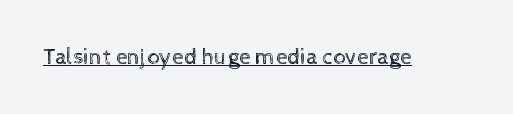
Q: Is the text bold? A: No.
Q: Is the text italic (slanted)? A: No, it is upright.
Q: Is the text underlined? A: Yes.
Q: Is the spacing between letters normal or unusually wide? A: Normal.
